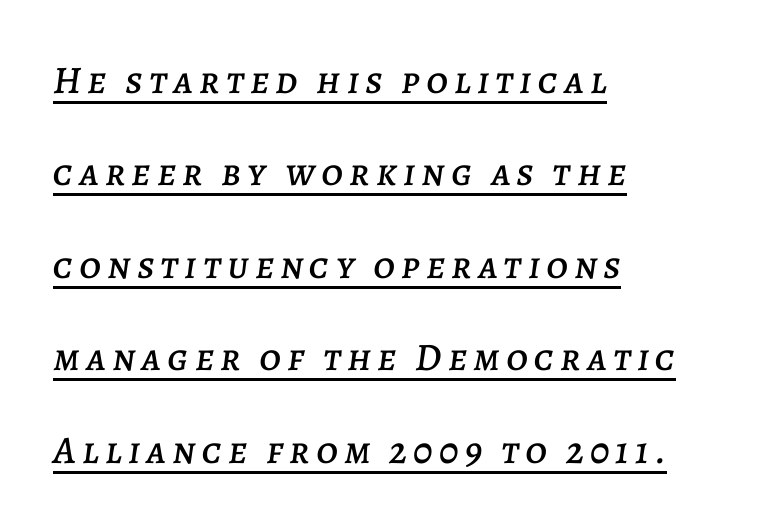
Q: Is the text italic (slanted)? A: Yes, it leans right by about 7 degrees.
Q: Is the text underlined? A: Yes.
Q: How is the paragraph aligned? A: Left-aligned.
Q: Is the spacing between lines tight, normal or loose? A: Loose.
Q: Width (condensed, normal, or wide)? A: Normal.
Q: Stroke contrast? A: Low.
Q: x-height? A: Large.
Q: Monospaced? A: No.
